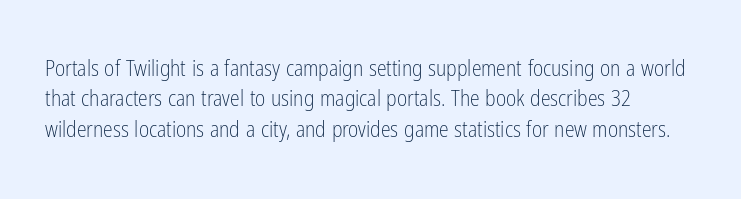
The image shows 22 px text type, upright; set left-aligned, normal line spacing (1.38x), normal letter spacing, not underlined.
